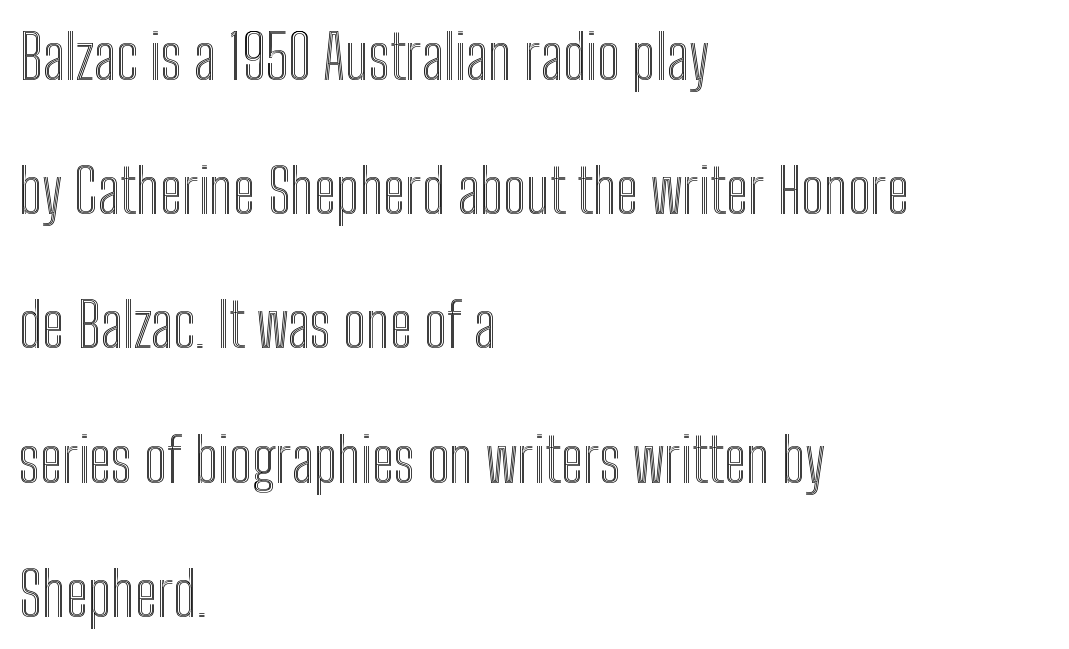
Layout note: lines flush left. If you drew a line through each stem, it would be perfectly vertical. A bare baseline throughout the passage. No extra tracking has been applied to these lines.
